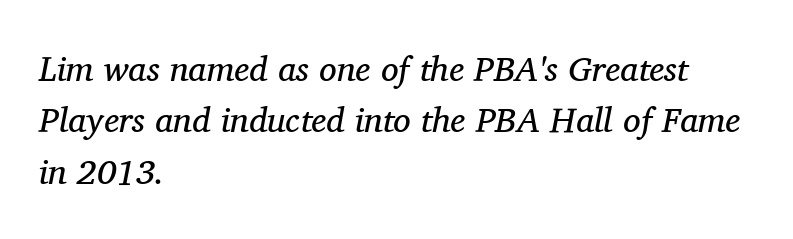
Q: Is the text bold? A: No.
Q: Is the text italic (slanted)? A: Yes, it leans right by about 11 degrees.
Q: Is the typeface a serif or a sans-serif typeface? A: Serif.
Q: Is the text underlined? A: No.
Q: How is the paragraph aligned? A: Left-aligned.
Q: Is the spacing between letters normal or unusually wide? A: Normal.
Q: Is the spacing between lines tight, normal or loose? A: Normal.
Q: Width (condensed, normal, or wide)? A: Normal.
Q: Stroke contrast? A: Medium.
Q: x-height? A: Medium.
Q: Monospaced? A: No.
